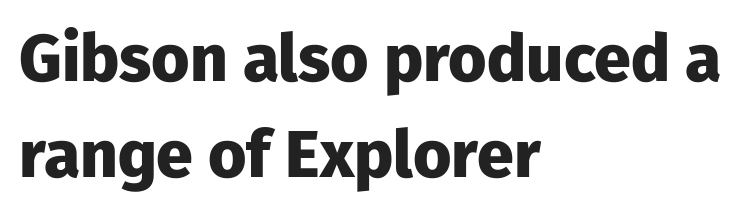
The image shows 66 px heavy sans-serif type, upright; set left-aligned, normal line spacing (1.45x), normal letter spacing, not underlined; low stroke contrast and a medium x-height.
